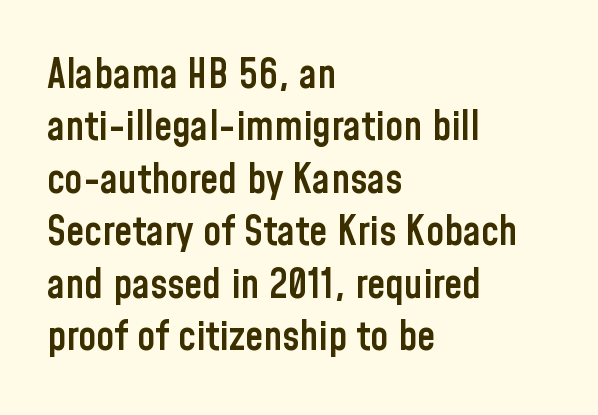
The image shows 41 px semibold, condensed sans-serif type, upright; set left-aligned, normal line spacing (1.28x), normal letter spacing, not underlined; low stroke contrast and a medium x-height.
